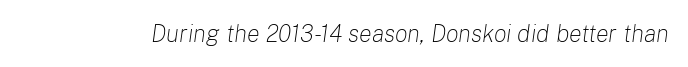
The image shows 24 px text type, italic (leaning right); set normal letter spacing, not underlined.
